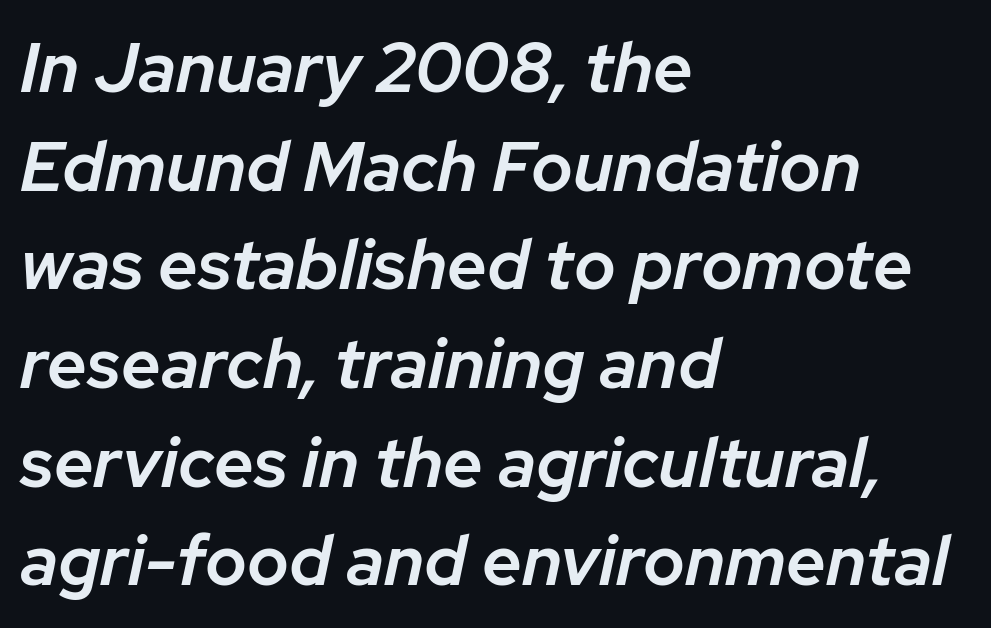
{"italic": "yes", "lean": "right", "slant_degrees": 12, "bold": "semi", "weight": "semibold", "width": "normal", "stroke_contrast": "low", "x_height": "medium", "monospaced": "no", "underline": "no", "align": "left", "line_spacing": "normal", "line_spacing_ratio": 1.41, "letter_spacing": "normal", "letter_spacing_em": 0.0, "glyph_px": 70}
